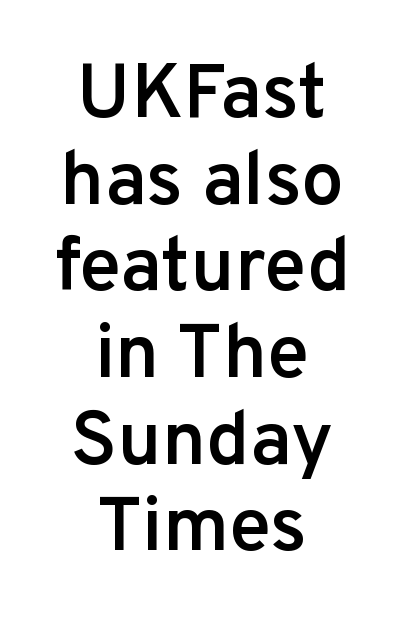
These lines are rendered in a variable-pitch font. Italic: no, the glyphs are upright roman. Reading down the block, each line starts at a different indent, mirrored at its end. Tracking here is standard; glyphs follow each other at the usual distance. One glance says dense: line gaps are narrower than usual.
